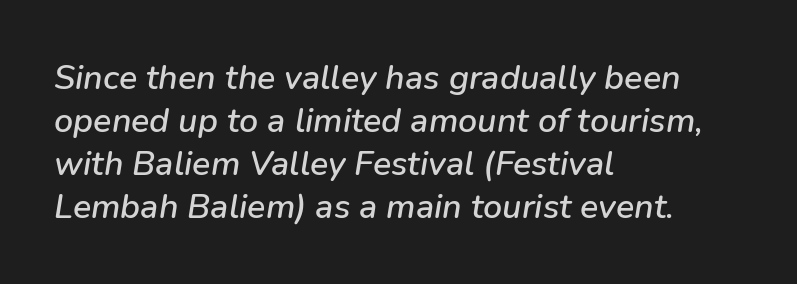
{"italic": "yes", "lean": "right", "slant_degrees": 9, "width": "normal", "stroke_contrast": "low", "x_height": "medium", "monospaced": "no", "underline": "no", "align": "left", "line_spacing": "normal", "line_spacing_ratio": 1.26, "letter_spacing": "normal", "letter_spacing_em": 0.0, "glyph_px": 34}
